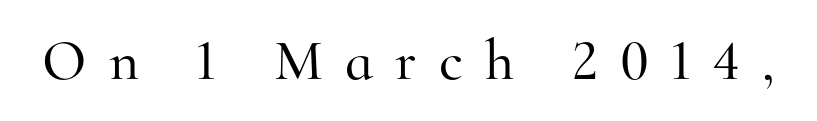
Q: Is the text italic (slanted)? A: No, it is upright.
Q: Is the typeface a serif or a sans-serif typeface? A: Serif.
Q: Is the text underlined? A: No.
Q: Is the spacing between letters normal or unusually wide? A: Unusually wide.
Q: Width (condensed, normal, or wide)? A: Normal.
Q: Stroke contrast? A: High.
Q: x-height? A: Small.
Q: Monospaced? A: No.
